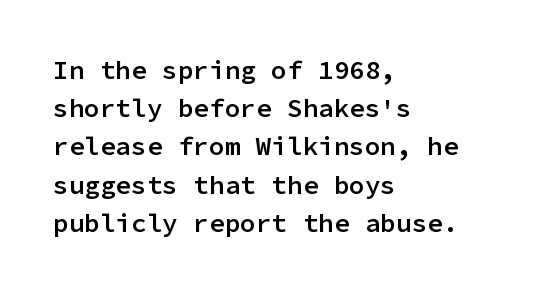
{"italic": "no", "bold": "semi", "underline": "no", "align": "left", "line_spacing": "normal", "line_spacing_ratio": 1.47, "letter_spacing": "normal", "letter_spacing_em": 0.0, "glyph_px": 26}
